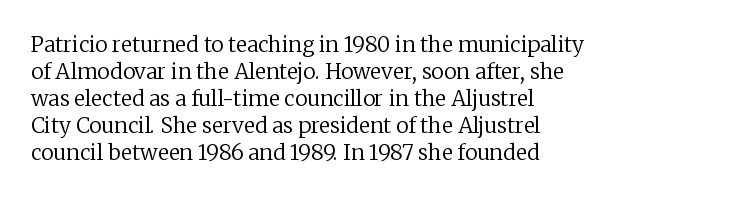
The passage shown is not underscored anywhere. Summary of vertical rhythm: regular, with standard interline spacing. The rag falls on the right side of this text block. Notice how the stems are strictly vertical — no italics here. Vertical stems look standard width or narrower in stroke.
